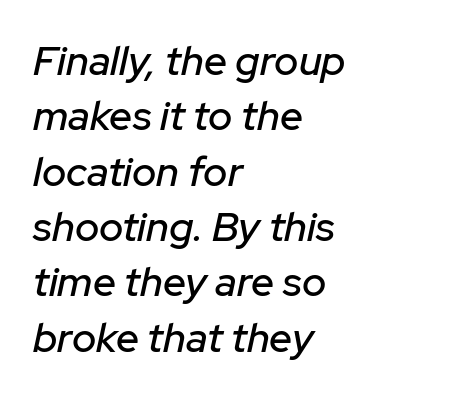
These lines stack with their left ends in a neat column. You could not count columns in this text — the font is proportionally spaced. The line-height multiplier appears to be the usual default. The rendering keeps characters at their native spacing. Underlining? Definitely not there.
